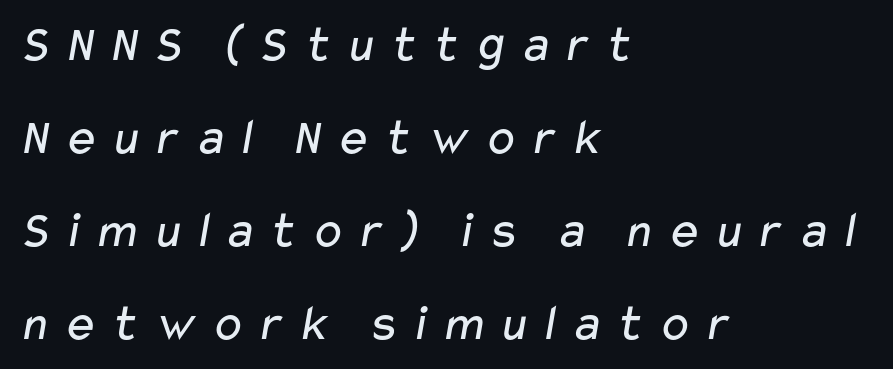
Q: Is the text bold? A: No.
Q: Is the typeface a serif or a sans-serif typeface? A: Sans-serif.
Q: Is the text underlined? A: No.
Q: How is the paragraph aligned? A: Left-aligned.
Q: Is the spacing between letters normal or unusually wide? A: Unusually wide.
Q: Width (condensed, normal, or wide)? A: Wide.
Q: Stroke contrast? A: Low.
Q: x-height? A: Medium.
Q: Monospaced? A: No.
